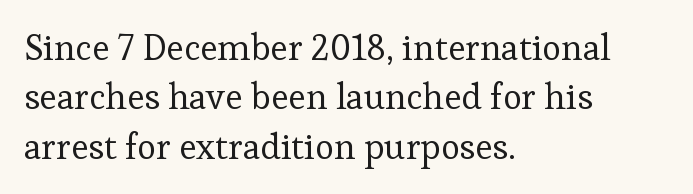
Q: Is the text bold? A: No.
Q: Is the text italic (slanted)? A: No, it is upright.
Q: Is the typeface a serif or a sans-serif typeface? A: Serif.
Q: Is the text underlined? A: No.
Q: How is the paragraph aligned? A: Left-aligned.
Q: Is the spacing between letters normal or unusually wide? A: Normal.
Q: Is the spacing between lines tight, normal or loose? A: Normal.
Q: Width (condensed, normal, or wide)? A: Normal.
Q: Stroke contrast? A: Low.
Q: x-height? A: Medium.
Q: Monospaced? A: No.
